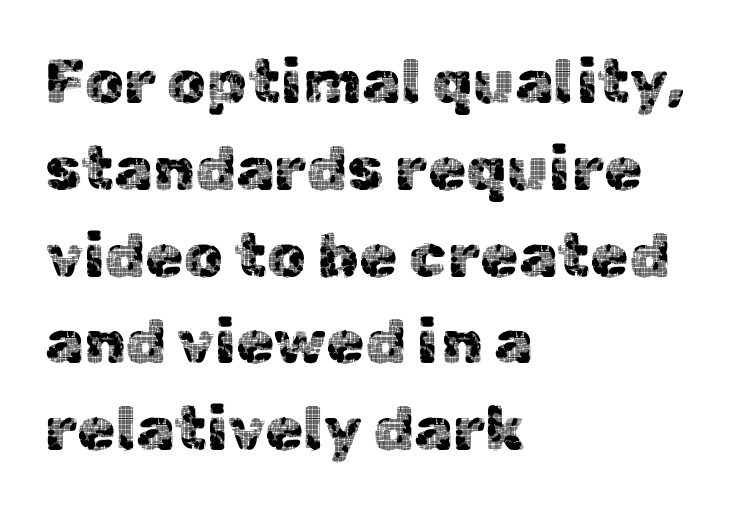
Q: Is the text italic (slanted)? A: No, it is upright.
Q: Is the typeface a serif or a sans-serif typeface? A: Sans-serif.
Q: Is the text underlined? A: No.
Q: How is the paragraph aligned? A: Left-aligned.
Q: Is the spacing between letters normal or unusually wide? A: Normal.
Q: Is the spacing between lines tight, normal or loose? A: Normal.
Q: Width (condensed, normal, or wide)? A: Normal.
Q: x-height? A: Medium.
Q: Monospaced? A: No.
